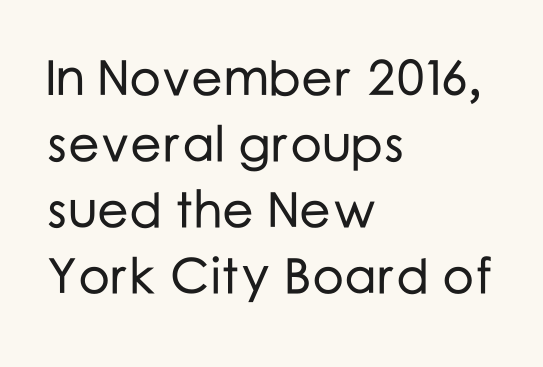
{"serif": "no", "italic": "no", "width": "normal", "stroke_contrast": "low", "x_height": "medium", "monospaced": "no", "underline": "no", "align": "left", "line_spacing": "normal", "line_spacing_ratio": 1.32, "letter_spacing": "normal", "letter_spacing_em": 0.0, "glyph_px": 50}
